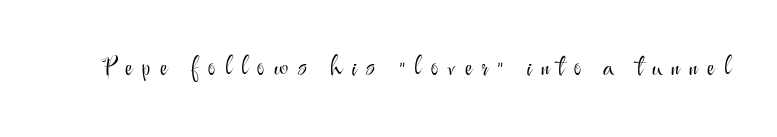
Q: Is the text bold? A: No.
Q: Is the text underlined? A: No.
Q: Is the spacing between letters normal or unusually wide? A: Unusually wide.
